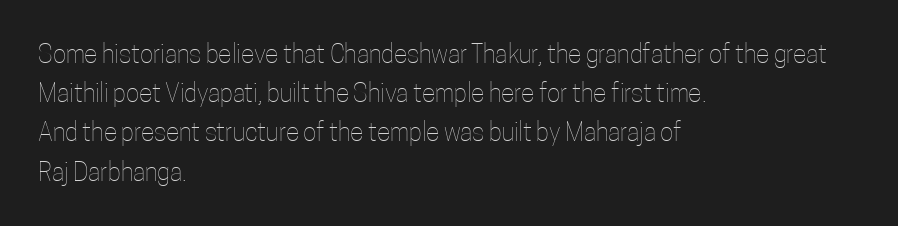
Is this a heavy cut? Hardly; it is regular or lighter. In CSS terms this would be text-align: left. Words appear dense and cohesive because spacing is normal. The gap between lines stays unmarked. Reading down the column, the eye jumps a familiar distance to each next line. This is roman type, the default non-slanted kind.
